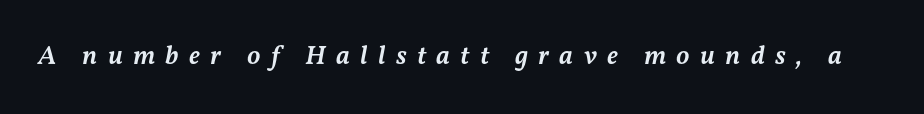
{"italic": "yes", "lean": "right", "slant_degrees": 11, "bold": "semi", "underline": "no", "letter_spacing": "wide", "letter_spacing_em": 0.38, "glyph_px": 27}
